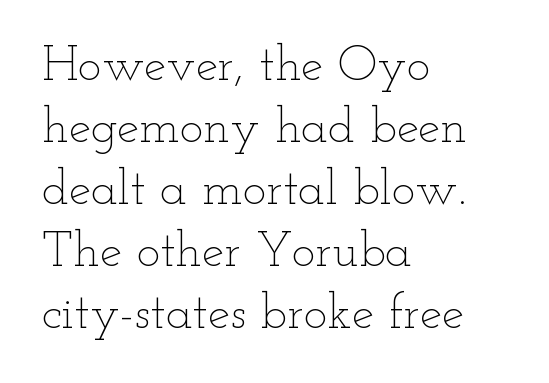
The rendering keeps characters at their native spacing. Teacher's note: observe the even left margin — that is flush-left alignment. Glance below the letters and you will spot only blank space. Think of a printed novel: that variable character pitch is what you see here. The passage shown is not bold in any degree. Notice how the stems are strictly vertical — no italics here.
